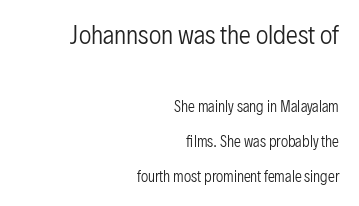
Q: Is the text bold? A: No.
Q: Is the text italic (slanted)? A: No, it is upright.
Q: Is the text underlined? A: No.
Q: How is the paragraph aligned? A: Right-aligned.
Q: Is the spacing between letters normal or unusually wide? A: Normal.
Q: Is the spacing between lines tight, normal or loose? A: Loose.
Q: Which block of text is set in a larger size, the first (top) or the second (bottom)? A: The first (top) one.
